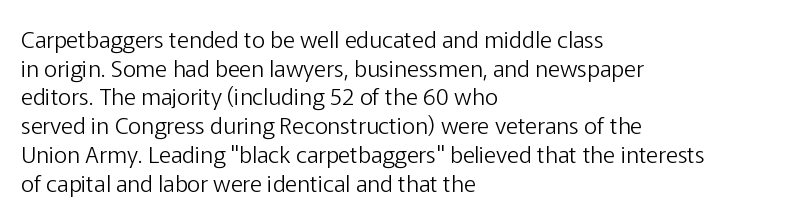
The image shows 23 px text type, upright; set left-aligned, normal line spacing (1.25x), normal letter spacing, not underlined.
